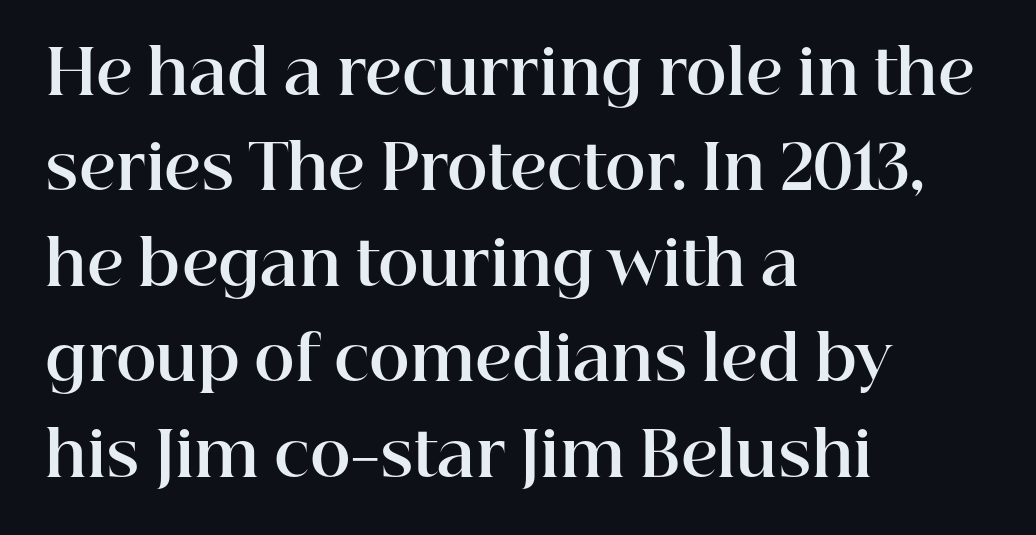
The image shows 62 px bold serif type, upright; set left-aligned, normal line spacing (1.54x), normal letter spacing, not underlined; high stroke contrast and a medium x-height.
